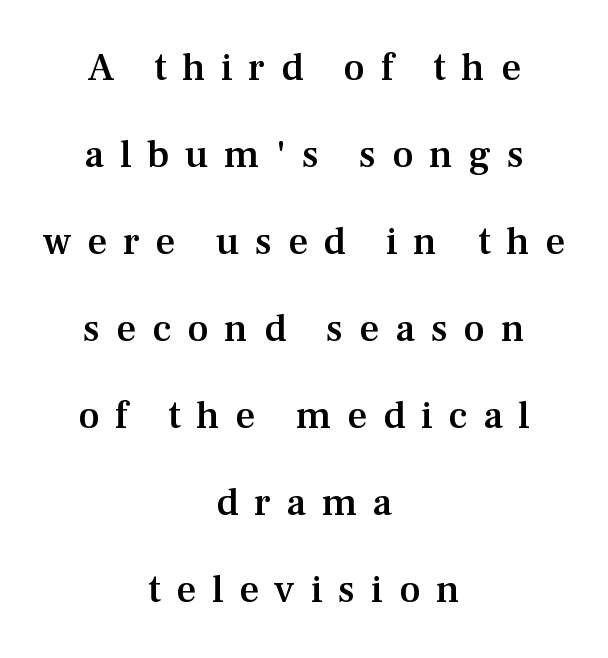
Q: Is the text bold? A: Semi-bold.
Q: Is the text italic (slanted)? A: No, it is upright.
Q: Is the typeface a serif or a sans-serif typeface? A: Serif.
Q: Is the text underlined? A: No.
Q: How is the paragraph aligned? A: Centered.
Q: Is the spacing between letters normal or unusually wide? A: Unusually wide.
Q: Is the spacing between lines tight, normal or loose? A: Loose.
Q: Width (condensed, normal, or wide)? A: Normal.
Q: Stroke contrast? A: Medium.
Q: x-height? A: Medium.
Q: Monospaced? A: No.
